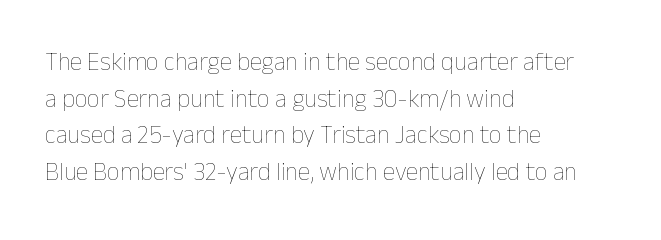
Q: Is the text bold? A: No.
Q: Is the text italic (slanted)? A: No, it is upright.
Q: Is the text underlined? A: No.
Q: How is the paragraph aligned? A: Left-aligned.
Q: Is the spacing between letters normal or unusually wide? A: Normal.
Q: Is the spacing between lines tight, normal or loose? A: Normal.
